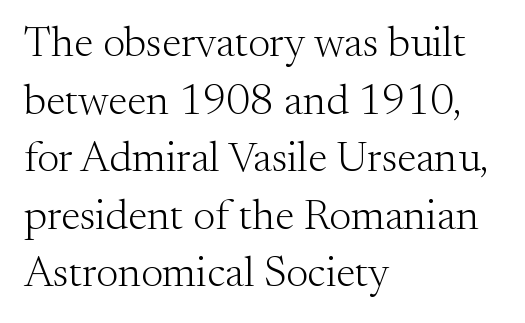
{"serif": "yes", "italic": "no", "bold": "no", "weight": "light", "width": "normal", "stroke_contrast": "medium", "x_height": "small", "monospaced": "no", "underline": "no", "align": "left", "line_spacing": "normal", "line_spacing_ratio": 1.34, "letter_spacing": "normal", "letter_spacing_em": 0.0, "glyph_px": 43}
